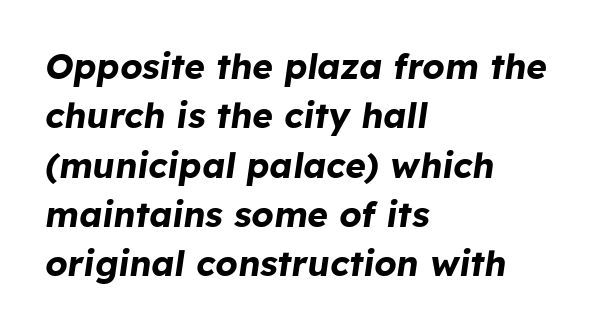
{"italic": "yes", "lean": "right", "slant_degrees": 8, "bold": "yes", "weight": "bold", "width": "normal", "stroke_contrast": "low", "x_height": "medium", "monospaced": "no", "underline": "no", "align": "left", "line_spacing": "normal", "line_spacing_ratio": 1.41, "letter_spacing": "normal", "letter_spacing_em": 0.0, "glyph_px": 35}
